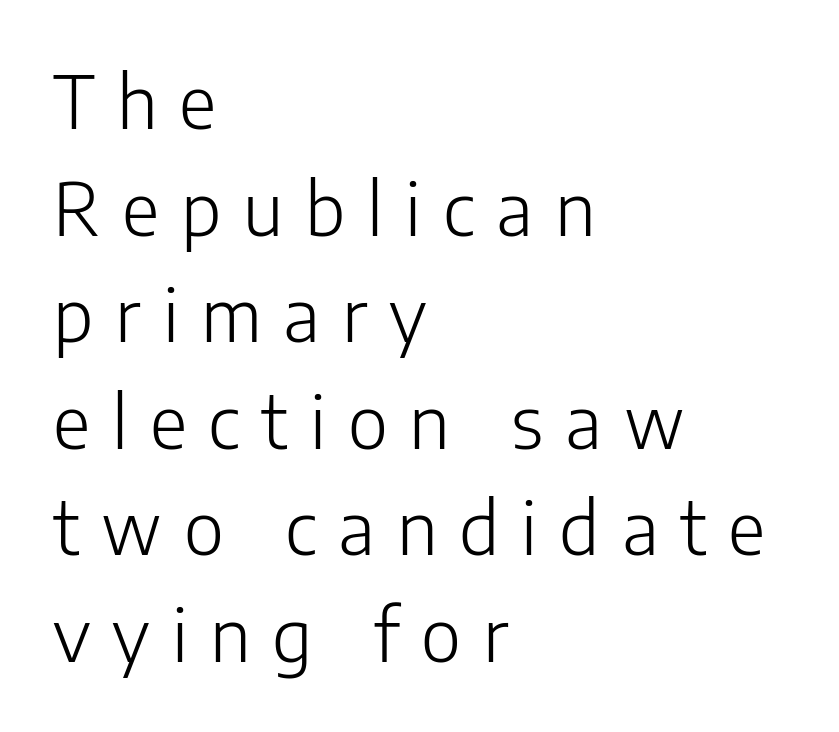
Q: Is the text bold? A: No.
Q: Is the text italic (slanted)? A: No, it is upright.
Q: Is the typeface a serif or a sans-serif typeface? A: Sans-serif.
Q: Is the text underlined? A: No.
Q: How is the paragraph aligned? A: Left-aligned.
Q: Is the spacing between letters normal or unusually wide? A: Unusually wide.
Q: Is the spacing between lines tight, normal or loose? A: Normal.
Q: Width (condensed, normal, or wide)? A: Normal.
Q: Stroke contrast? A: Low.
Q: x-height? A: Medium.
Q: Monospaced? A: No.
